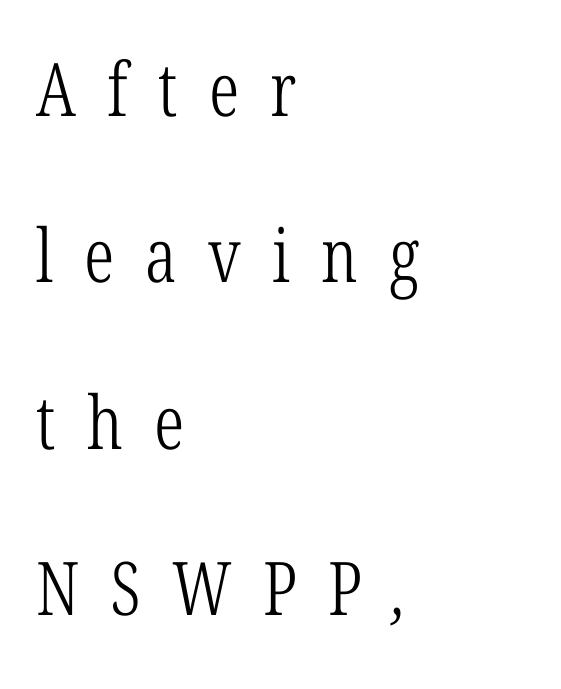
{"serif": "yes", "bold": "no", "weight": "light", "width": "condensed", "stroke_contrast": "low", "x_height": "medium", "monospaced": "no", "underline": "no", "align": "left", "line_spacing": "loose", "line_spacing_ratio": 2.25, "letter_spacing": "wide", "letter_spacing_em": 0.42, "glyph_px": 74}
